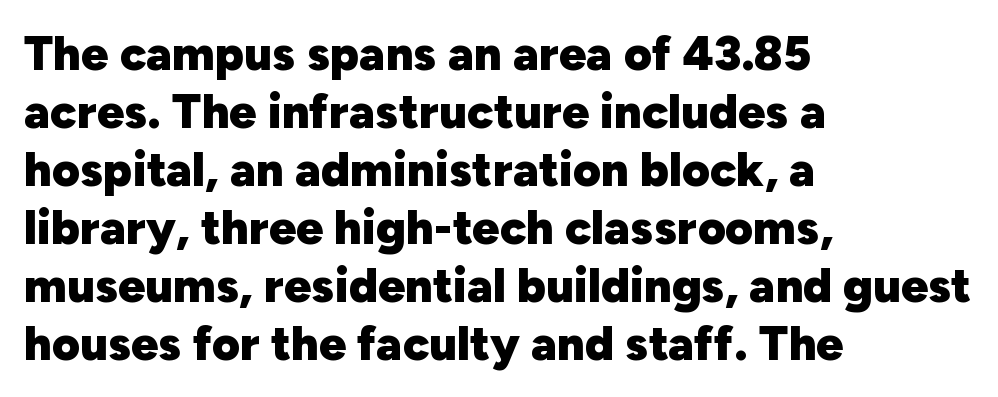
The image shows 48 px heavy sans-serif type, upright; set left-aligned, line spacing 1.21x, normal letter spacing, not underlined; low stroke contrast and a medium x-height.
